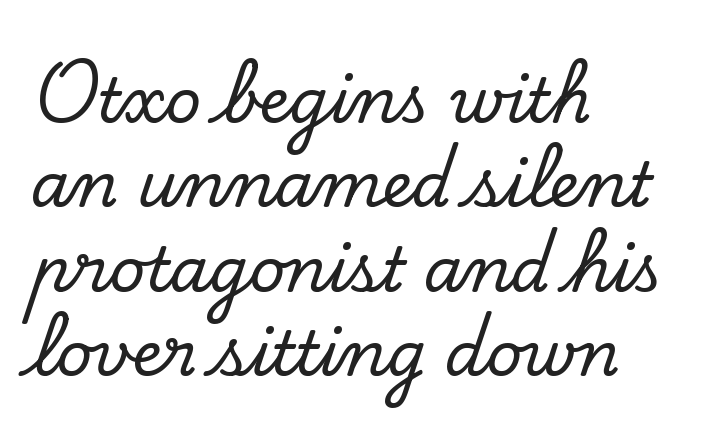
Letterform terminals end in serifs throughout the passage. Lines of text with bare space underneath. Letter spacing: default. This sample keeps an unexceptional amount of space between lines. Reading down the block, your eye returns to a fixed left position each line.
